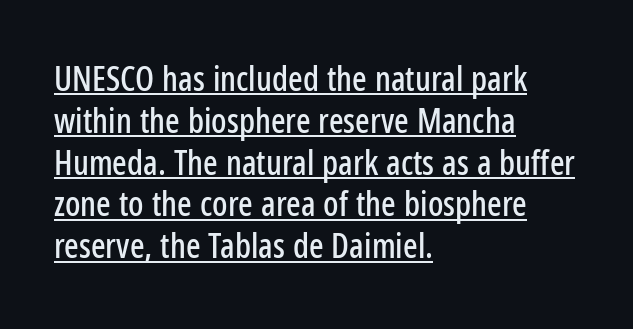
The image shows 34 px condensed sans-serif type, upright; set left-aligned, line spacing 1.23x, normal letter spacing, underlined; low stroke contrast and a medium x-height.
